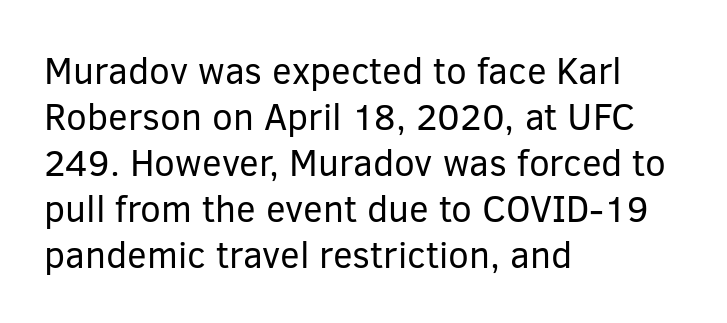
The image shows 37 px regular-weight sans-serif type, upright; set left-aligned, line spacing 1.24x, normal letter spacing, not underlined; low stroke contrast and a medium x-height.
